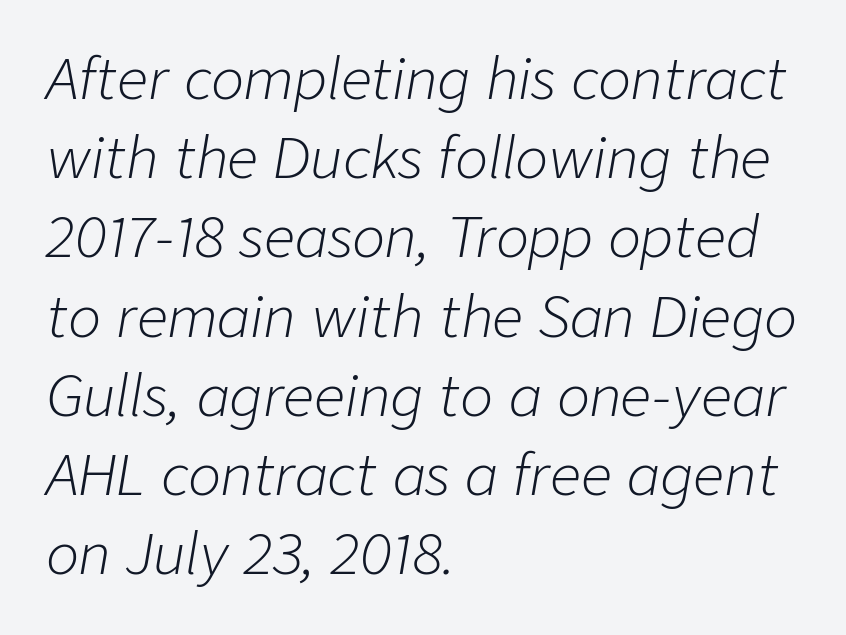
Is there much room between lines? A standard amount, neither cramped nor airy. Style check: oblique. Layout note: lines flush left. Words appear dense and cohesive because spacing is normal. Plain, unruled lines of type.
